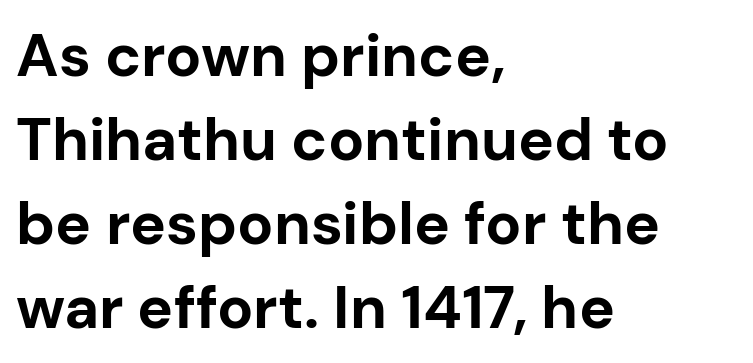
Think of a printed novel: that variable character pitch is what you see here. Horizontally, the lines are justified to the leading edge only. To sum up the face: it is a sans, with no serifs. The area under the type is left untouched.
